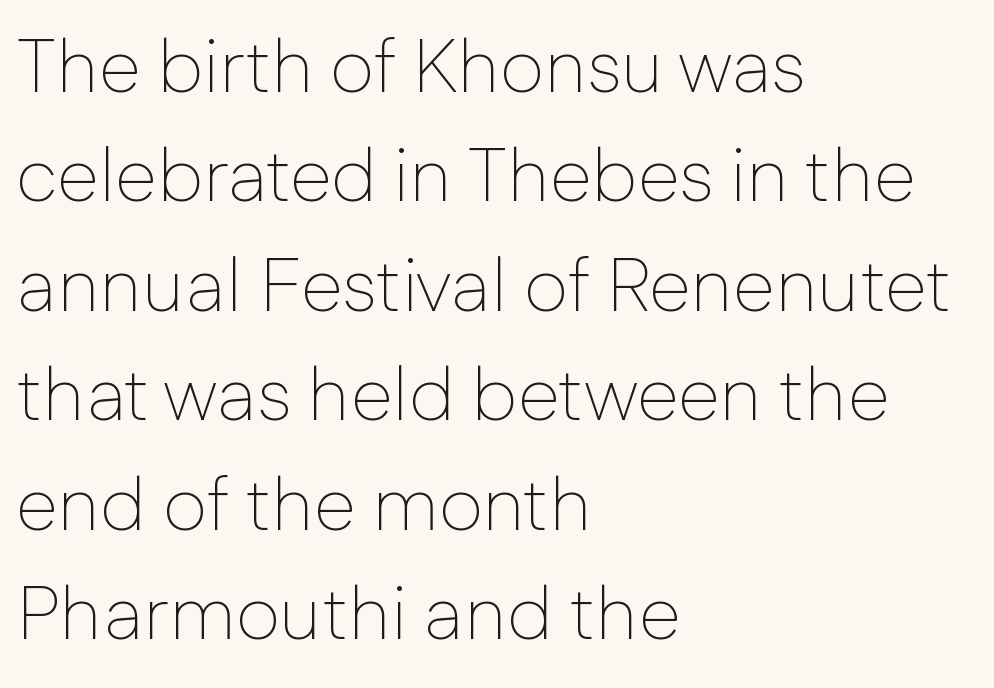
Q: Is the text bold? A: No.
Q: Is the text italic (slanted)? A: No, it is upright.
Q: Is the typeface a serif or a sans-serif typeface? A: Sans-serif.
Q: Is the text underlined? A: No.
Q: How is the paragraph aligned? A: Left-aligned.
Q: Is the spacing between letters normal or unusually wide? A: Normal.
Q: Is the spacing between lines tight, normal or loose? A: Normal.
Q: Width (condensed, normal, or wide)? A: Normal.
Q: Stroke contrast? A: Low.
Q: x-height? A: Medium.
Q: Monospaced? A: No.
